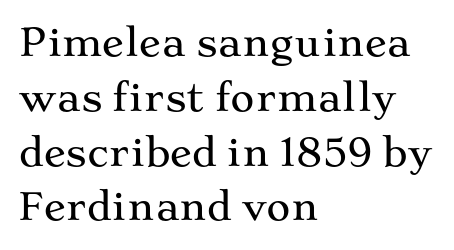
The image shows 37 px wide serif type, upright; set left-aligned, normal line spacing (1.48x), normal letter spacing, not underlined; medium stroke contrast and a medium x-height.
